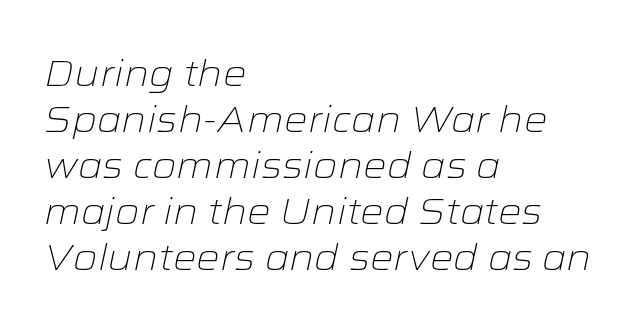
The image shows 37 px light, wide type, italic (leaning right); set left-aligned, line spacing 1.24x, normal letter spacing, not underlined; low stroke contrast and a medium x-height.
